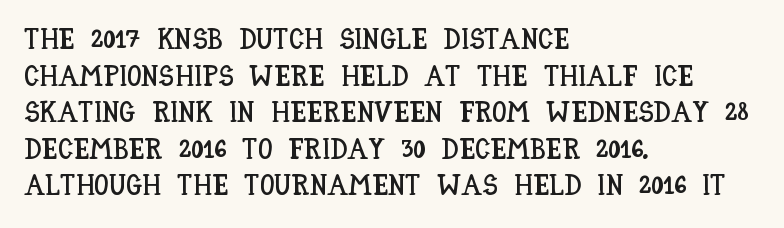
Q: Is the text italic (slanted)? A: No, it is upright.
Q: Is the text underlined? A: No.
Q: How is the paragraph aligned? A: Left-aligned.
Q: Is the spacing between letters normal or unusually wide? A: Normal.
Q: Is the spacing between lines tight, normal or loose? A: Normal.
Q: Width (condensed, normal, or wide)? A: Condensed.
Q: Stroke contrast? A: Low.
Q: x-height? A: Large.
Q: Monospaced? A: No.
